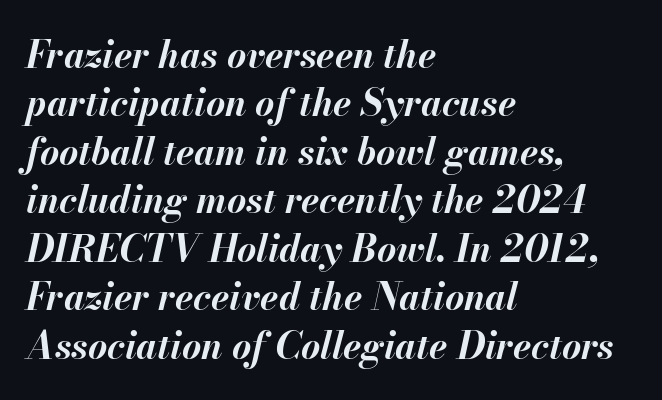
The image shows 37 px bold type, italic (leaning right); set left-aligned, normal line spacing (1.31x), normal letter spacing, not underlined; medium stroke contrast and a small x-height.
